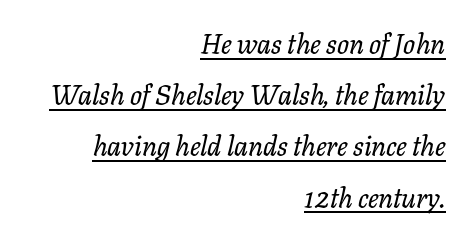
Q: Is the text italic (slanted)? A: Yes, it leans right by about 11 degrees.
Q: Is the typeface a serif or a sans-serif typeface? A: Serif.
Q: Is the text underlined? A: Yes.
Q: How is the paragraph aligned? A: Right-aligned.
Q: Is the spacing between letters normal or unusually wide? A: Normal.
Q: Width (condensed, normal, or wide)? A: Normal.
Q: Stroke contrast? A: Low.
Q: x-height? A: Medium.
Q: Monospaced? A: No.
